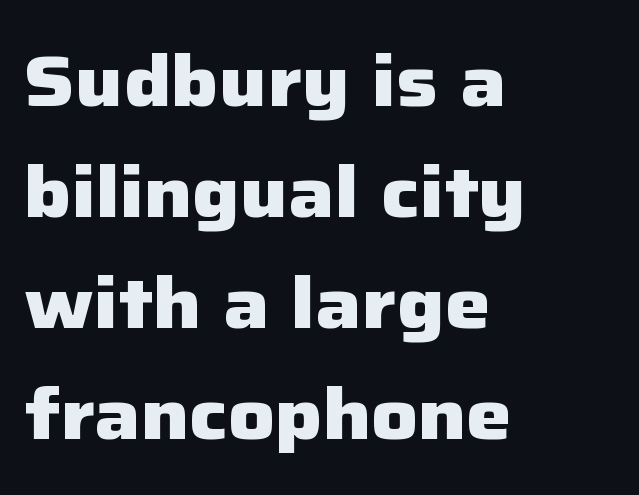
{"serif": "no", "italic": "no", "bold": "yes", "weight": "heavy", "width": "normal", "stroke_contrast": "low", "x_height": "medium", "monospaced": "no", "underline": "no", "align": "left", "line_spacing": "normal", "line_spacing_ratio": 1.54, "letter_spacing": "normal", "letter_spacing_em": 0.0, "glyph_px": 72}
